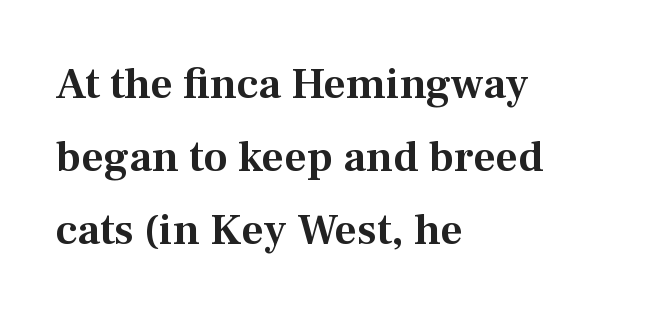
{"serif": "yes", "italic": "no", "width": "normal", "stroke_contrast": "medium", "x_height": "medium", "monospaced": "no", "underline": "no", "align": "left", "line_spacing": "normal", "line_spacing_ratio": 1.66, "letter_spacing": "normal", "letter_spacing_em": 0.0, "glyph_px": 44}
